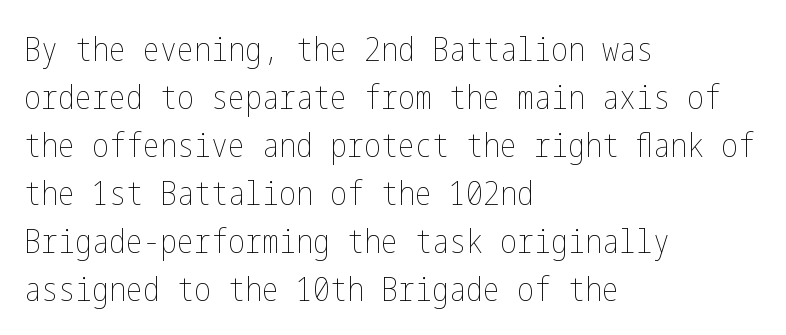
This block has exactly the height ordinary leading produces. Rendered with straight, roman letterforms. The rendering anchors every line to the left-hand side. What stands out about the letter spacing? Nothing — it is the standard amount. Descenders are the only things crossing below the line.
